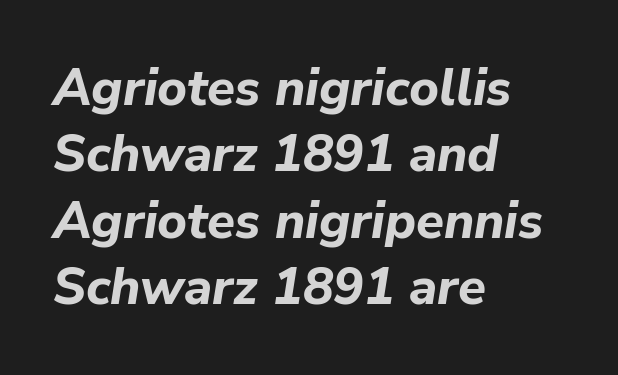
{"italic": "yes", "lean": "right", "slant_degrees": 9, "bold": "yes", "weight": "bold", "width": "normal", "stroke_contrast": "low", "x_height": "medium", "monospaced": "no", "underline": "no", "align": "left", "line_spacing": "normal", "line_spacing_ratio": 1.3, "letter_spacing": "normal", "letter_spacing_em": 0.0, "glyph_px": 51}
